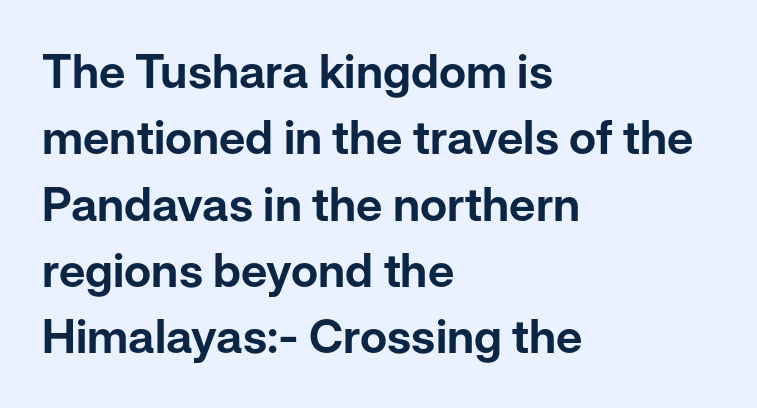
Q: Is the text italic (slanted)? A: No, it is upright.
Q: Is the typeface a serif or a sans-serif typeface? A: Sans-serif.
Q: Is the text underlined? A: No.
Q: How is the paragraph aligned? A: Left-aligned.
Q: Is the spacing between letters normal or unusually wide? A: Normal.
Q: Is the spacing between lines tight, normal or loose? A: Normal.
Q: Width (condensed, normal, or wide)? A: Normal.
Q: Stroke contrast? A: Low.
Q: x-height? A: Medium.
Q: Monospaced? A: No.
